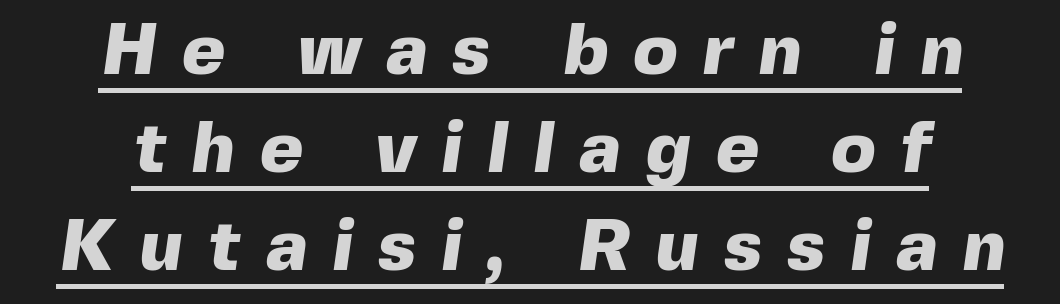
{"serif": "no", "bold": "yes", "weight": "heavy", "width": "normal", "x_height": "medium", "monospaced": "no", "underline": "yes", "align": "center", "line_spacing": "normal", "line_spacing_ratio": 1.34, "letter_spacing": "wide", "letter_spacing_em": 0.35, "glyph_px": 73}
